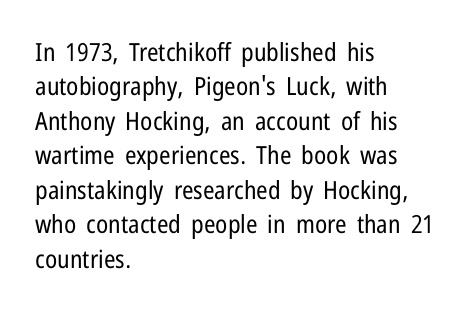
Q: Is the text bold? A: No.
Q: Is the text italic (slanted)? A: No, it is upright.
Q: Is the text underlined? A: No.
Q: How is the paragraph aligned? A: Left-aligned.
Q: Is the spacing between letters normal or unusually wide? A: Normal.
Q: Is the spacing between lines tight, normal or loose? A: Normal.
